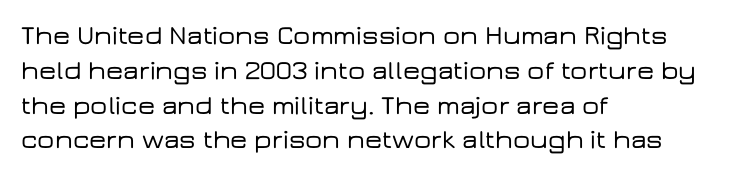
Students, observe: this is what conventionally led text looks like. This sample uses plain, unmodified letter spacing. Nobody drew a line under any word here. The typesetter chose a ragged-right arrangement here. Style check: upright.
